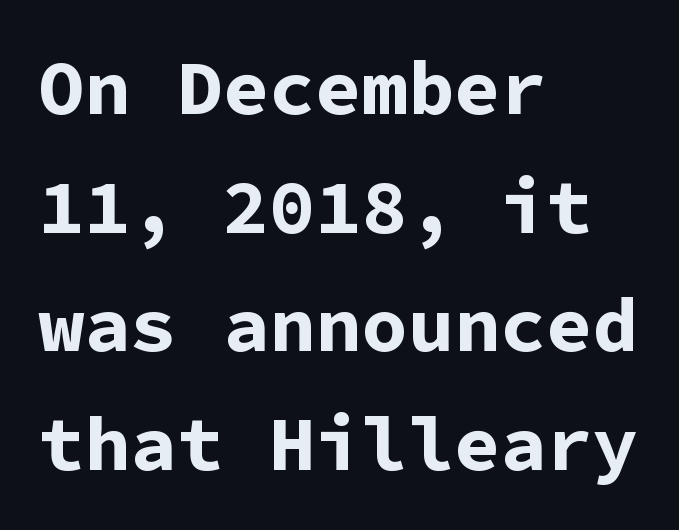
{"serif": "no", "italic": "no", "bold": "yes", "weight": "bold", "width": "normal", "stroke_contrast": "low", "x_height": "medium", "monospaced": "yes", "underline": "no", "align": "left", "line_spacing": "normal", "line_spacing_ratio": 1.54, "letter_spacing": "normal", "letter_spacing_em": 0.0, "glyph_px": 77}
